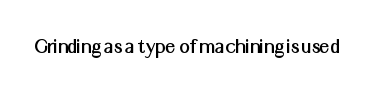
Q: Is the text italic (slanted)? A: No, it is upright.
Q: Is the text underlined? A: No.
Q: Is the spacing between letters normal or unusually wide? A: Normal.
